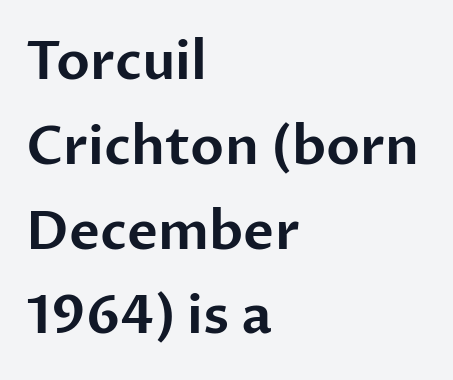
This is roman type, the default non-slanted kind. You can tell from the bare stems that sans-serif type was used. Leading matches the norm, producing a regular column. The gap between lines stays unmarked. This sample has the flowing, uneven cadence of proportional lettering. Does the copy run flush right? No — it runs flush left.
